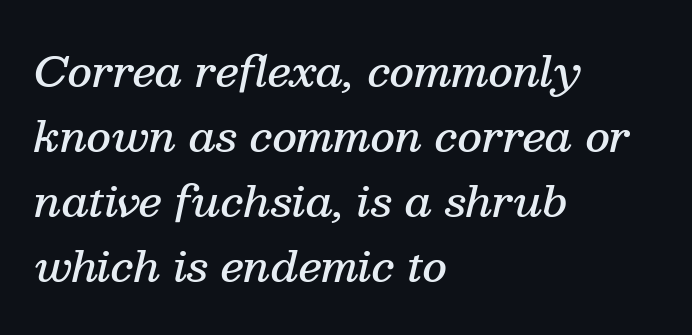
Students, observe: this is what conventionally led text looks like. The passage shown is typeset with a serif family. Rendered with sloped, italic letterforms. Do the characters align in a grid? No, the font is proportional. Set as a demibold, roughly 600 on the weight scale. The paragraph has a hard left edge and a soft right edge.
